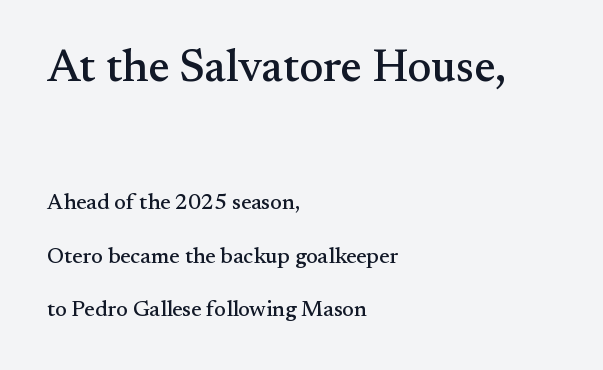
You could not count columns in this text — the font is proportionally spaced. The gap between lines stays unmarked. Observe the serifs anchoring each vertical stroke in this sample. Observe the ordinary spacing: letters are neighbours, not strangers. The face used here appears at its bigger size in the upper chunk.
